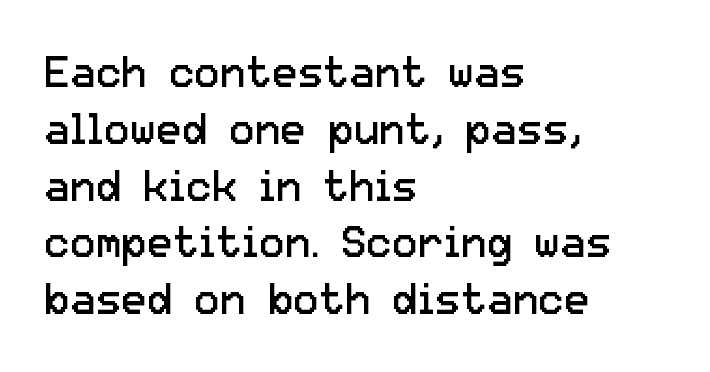
You could not count columns in this text — the font is proportionally spaced. The type sits square on the baseline with zero lean. Decoration check: the copy has no underline. One-word summary of the alignment: left. Does the type have serifs? No, each stem ends abruptly. The font sits on the lighter half of the weight spectrum, regular included.
